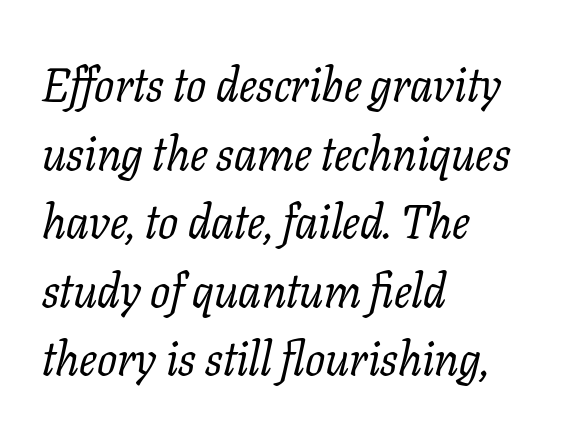
This reads as an unemphasized weight, regular at the heaviest. These lines sit exactly where default settings would place them. The letters advance in unequal steps, a hallmark of proportional type. The font family rendered here belongs to the serif group. Left-aligned paragraph, ragged on the right.
